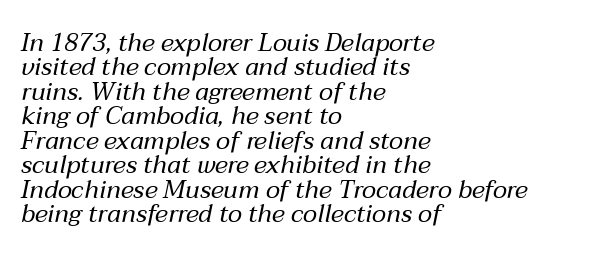
The image shows 25 px text type, italic (leaning right); set left-aligned, tight line spacing (0.98x), normal letter spacing, not underlined.
